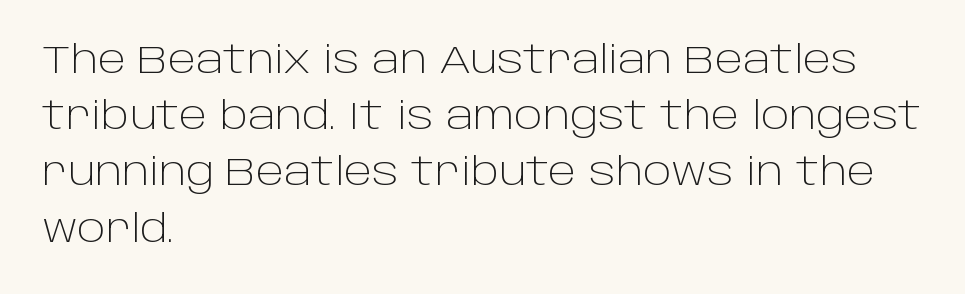
Typographically, this falls in the sans-serif category. Looks like regular typesetting: each glyph gets only the width it needs. This block has exactly the height ordinary leading produces. Default kerning and tracking; the words read as compact shapes. A light-to-regular cut is what we see here.
